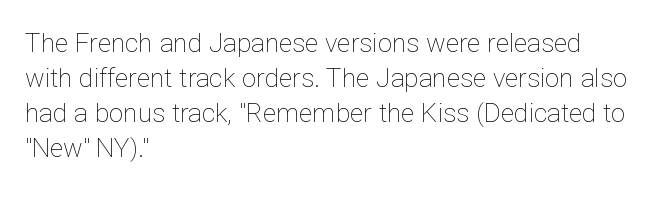
Q: Is the text bold? A: No.
Q: Is the text italic (slanted)? A: No, it is upright.
Q: Is the text underlined? A: No.
Q: How is the paragraph aligned? A: Left-aligned.
Q: Is the spacing between letters normal or unusually wide? A: Normal.
Q: Is the spacing between lines tight, normal or loose? A: Normal.
